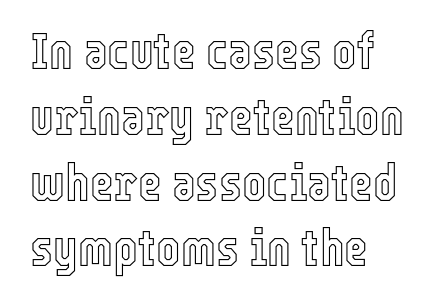
Q: Is the text italic (slanted)? A: No, it is upright.
Q: Is the text underlined? A: No.
Q: How is the paragraph aligned? A: Left-aligned.
Q: Is the spacing between letters normal or unusually wide? A: Normal.
Q: Is the spacing between lines tight, normal or loose? A: Normal.
Q: Width (condensed, normal, or wide)? A: Condensed.
Q: x-height? A: Medium.
Q: Monospaced? A: No.
